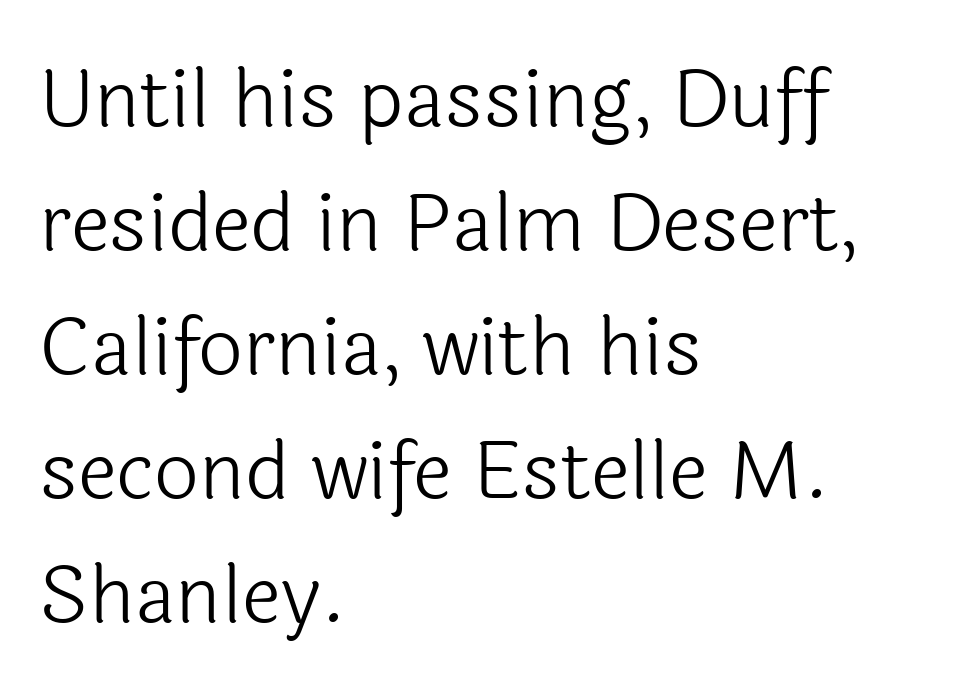
The image shows 79 px light sans-serif type, upright; set left-aligned, normal line spacing (1.57x), normal letter spacing, not underlined; a medium x-height.
